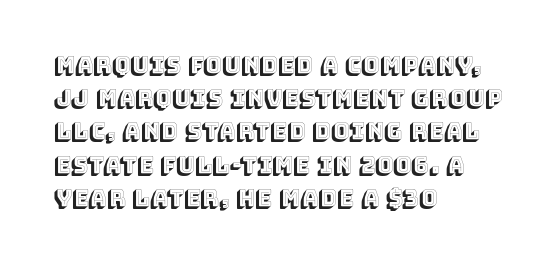
These lines keep a tight, regular rhythm from letter to letter. Vertical spacing — default. No word sits above an underline. The setting favours the left margin, as ordinary paragraphs usually do. The font's upright variant was chosen for this text.
